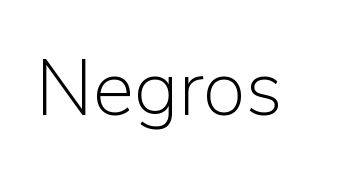
Q: Is the text bold? A: No.
Q: Is the text italic (slanted)? A: No, it is upright.
Q: Is the typeface a serif or a sans-serif typeface? A: Sans-serif.
Q: Is the text underlined? A: No.
Q: Is the spacing between letters normal or unusually wide? A: Normal.
Q: Width (condensed, normal, or wide)? A: Normal.
Q: Stroke contrast? A: Low.
Q: x-height? A: Medium.
Q: Monospaced? A: No.
